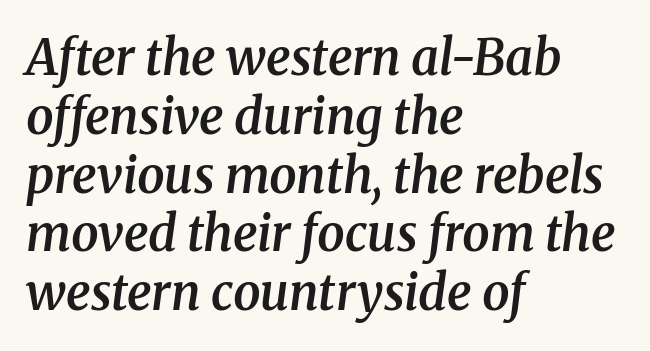
Q: Is the text bold? A: Semi-bold.
Q: Is the text italic (slanted)? A: Yes, it leans right by about 8 degrees.
Q: Is the typeface a serif or a sans-serif typeface? A: Serif.
Q: Is the text underlined? A: No.
Q: How is the paragraph aligned? A: Left-aligned.
Q: Is the spacing between letters normal or unusually wide? A: Normal.
Q: Width (condensed, normal, or wide)? A: Normal.
Q: Stroke contrast? A: Medium.
Q: x-height? A: Medium.
Q: Monospaced? A: No.
